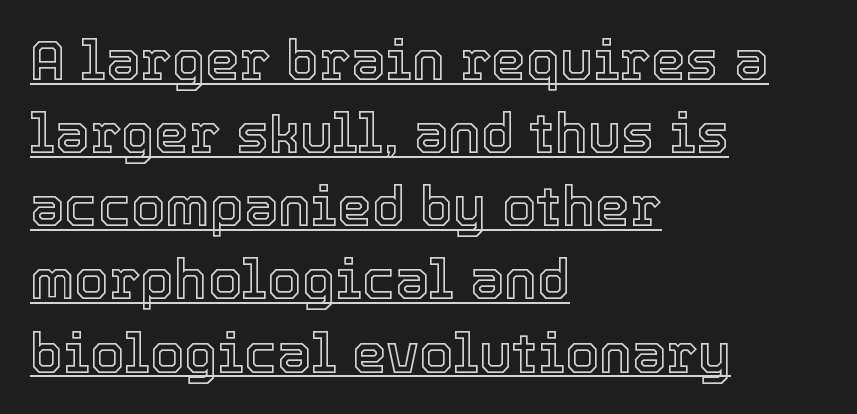
{"italic": "no", "width": "normal", "x_height": "medium", "monospaced": "no", "underline": "yes", "align": "left", "line_spacing": "normal", "line_spacing_ratio": 1.33, "letter_spacing": "normal", "letter_spacing_em": 0.0, "glyph_px": 55}
